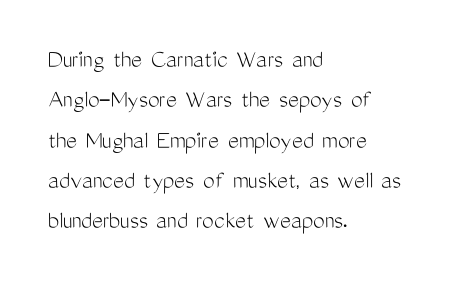
Check the space under the baseline: it is left empty. The type sits square on the baseline with zero lean. Line spacing here is normal. Casual observation: everything's shoved over to the left. Honestly, the letter spacing is just normal — you wouldn't notice it.
